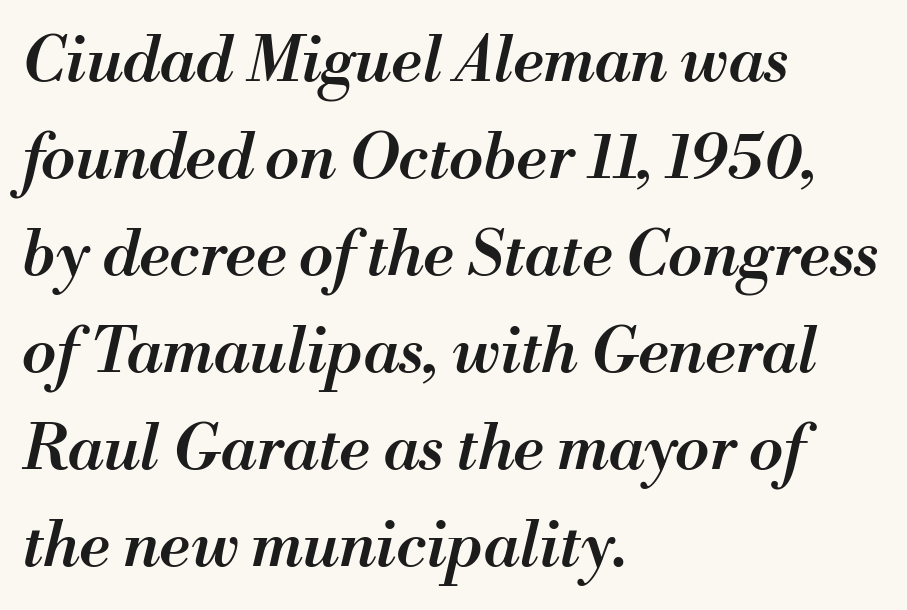
{"italic": "yes", "lean": "right", "slant_degrees": 13, "bold": "semi", "weight": "semibold", "width": "normal", "stroke_contrast": "medium", "x_height": "small", "monospaced": "no", "underline": "no", "align": "left", "line_spacing": "normal", "line_spacing_ratio": 1.54, "letter_spacing": "normal", "letter_spacing_em": 0.0, "glyph_px": 63}
